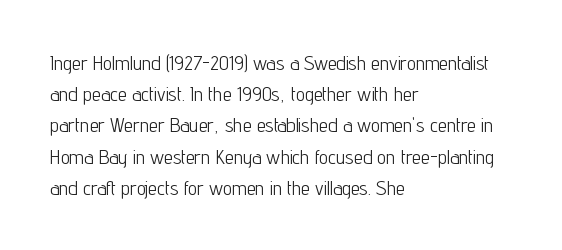
{"italic": "no", "bold": "no", "underline": "no", "align": "left", "line_spacing": "normal", "line_spacing_ratio": 1.56, "letter_spacing": "normal", "letter_spacing_em": 0.0, "glyph_px": 20}
